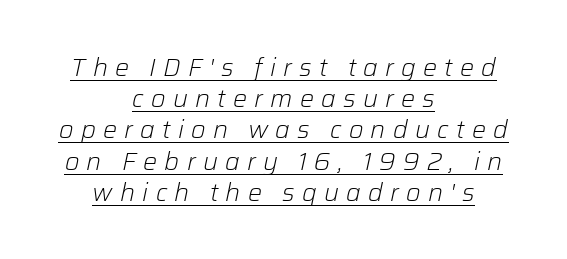
Summary of vertical rhythm: regular, with standard interline spacing. Stem width sits at or under what a default text font uses. Beneath each row of characters lies a ruled line. Is the block centered? Yes — each line is placed symmetrically about the middle. The face used here is rendered with a markedly widened letterfit. The specimen reads as italic at a glance.
